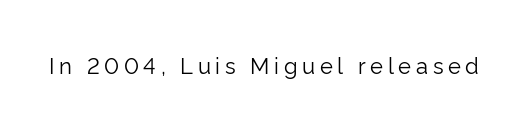
Q: Is the text bold? A: No.
Q: Is the text italic (slanted)? A: No, it is upright.
Q: Is the text underlined? A: No.
Q: Is the spacing between letters normal or unusually wide? A: Unusually wide.
